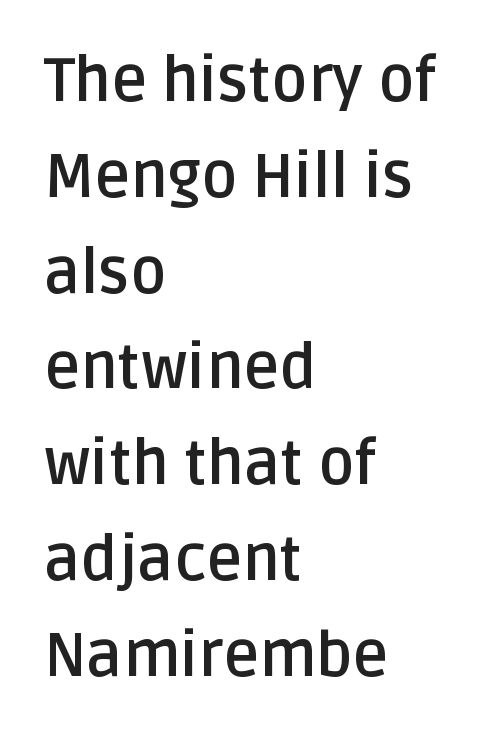
The image shows 61 px semibold sans-serif type, upright; set left-aligned, normal line spacing (1.57x), normal letter spacing, not underlined; low stroke contrast and a large x-height.
